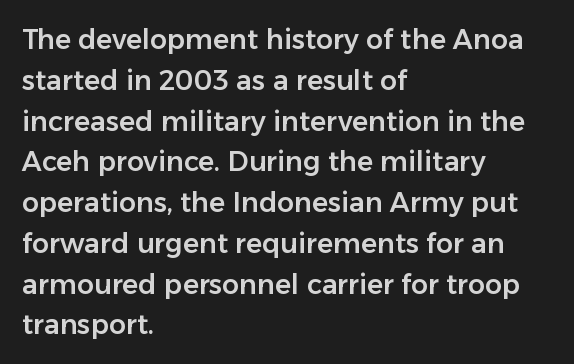
Q: Is the text italic (slanted)? A: No, it is upright.
Q: Is the text underlined? A: No.
Q: How is the paragraph aligned? A: Left-aligned.
Q: Is the spacing between letters normal or unusually wide? A: Normal.
Q: Is the spacing between lines tight, normal or loose? A: Normal.
